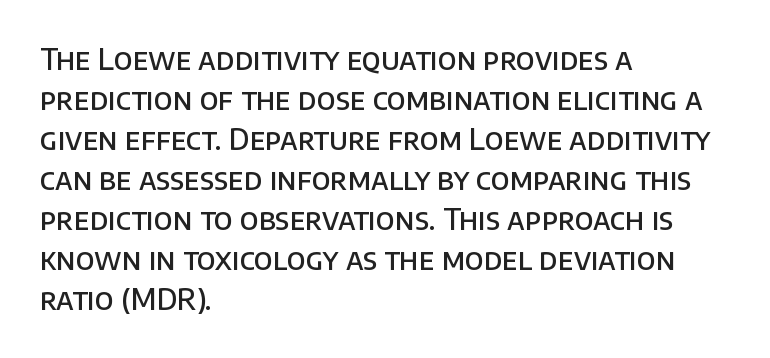
The image shows 29 px semibold sans-serif type, upright; set left-aligned, normal line spacing (1.38x), normal letter spacing, not underlined; low stroke contrast and a large x-height.
